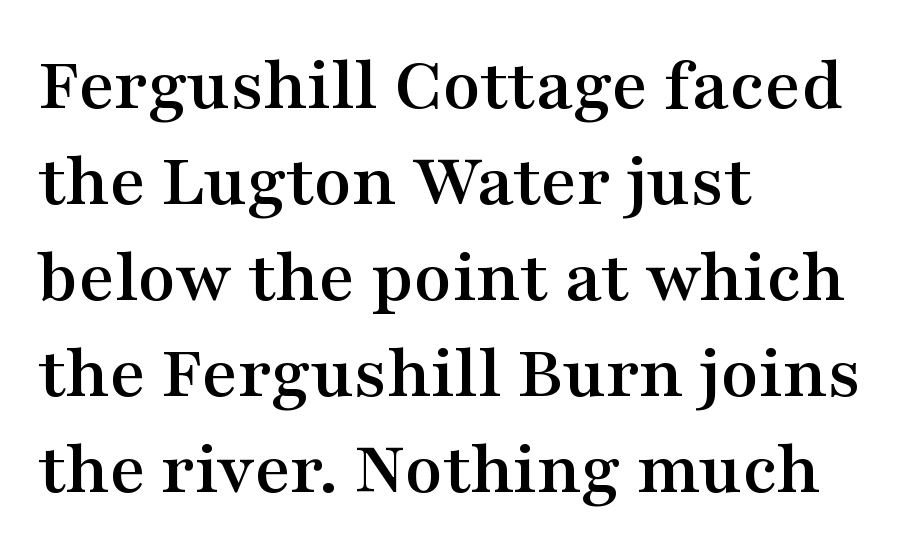
{"serif": "yes", "italic": "no", "width": "wide", "stroke_contrast": "medium", "x_height": "medium", "monospaced": "no", "underline": "no", "align": "left", "line_spacing_ratio": 1.23, "letter_spacing": "normal", "letter_spacing_em": 0.0, "glyph_px": 78}
